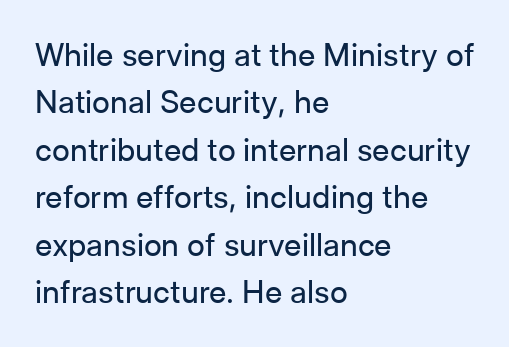
Regarding serifs, this sample does without them. Think standard paragraph weight, or any step lighter than that. The face used here is proportionally spaced, like ordinary book or web type. The letters stand upright; this is a roman face. Nobody drew a line under any word here. The passage is arranged the way most books set body copy — flush left.
